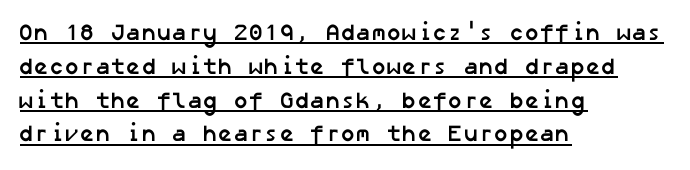
What weight is shown? A full bold with thick strokes. Each word holds together tightly as a unit, with standard inter-letter gaps. Teacher's note: observe the even left margin — that is flush-left alignment. What decoration does the sample have? An underline. Successive baselines arrive at the customary interval.
